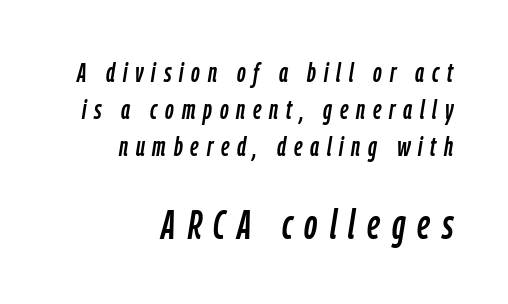
The image shows 41 px condensed type, italic (leaning right); set right-aligned, normal line spacing (1.37x), unusually wide letter spacing (+0.29 em), not underlined; the second (bottom) block is 1.52x larger; low stroke contrast and a medium x-height.
